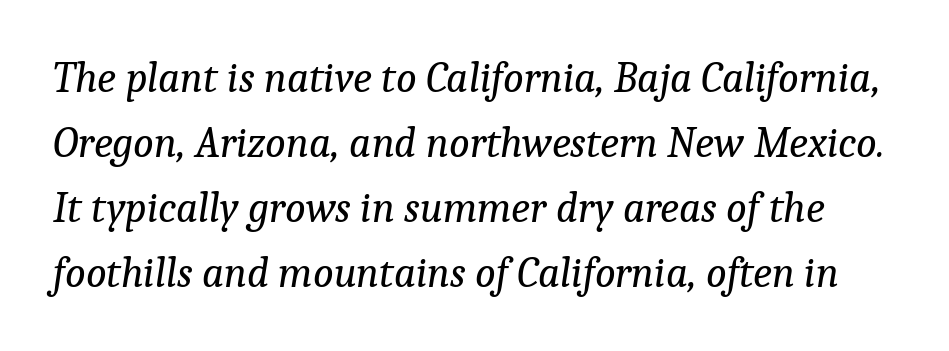
Evenly set lines give the paragraph a standard silhouette. The characters display serif detailing at their extremities. Is this a fixed-width face? No — the glyphs have proportional, varying widths. Unmarked baselines from the first word to the last.
